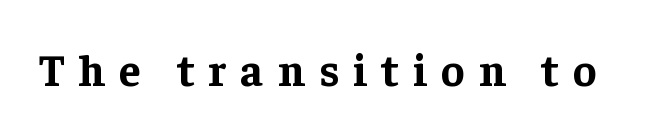
Q: Is the text bold? A: Yes.
Q: Is the text italic (slanted)? A: No, it is upright.
Q: Is the typeface a serif or a sans-serif typeface? A: Serif.
Q: Is the text underlined? A: No.
Q: Is the spacing between letters normal or unusually wide? A: Unusually wide.
Q: Width (condensed, normal, or wide)? A: Normal.
Q: Stroke contrast? A: Low.
Q: x-height? A: Medium.
Q: Monospaced? A: No.
